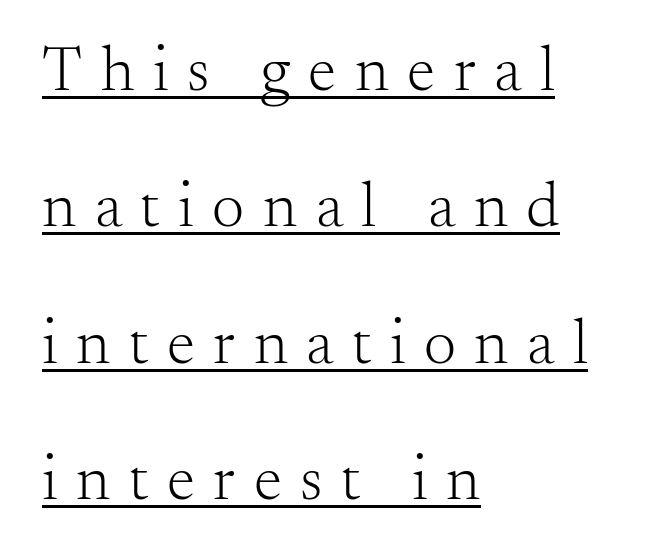
{"serif": "yes", "italic": "no", "bold": "no", "weight": "light", "width": "normal", "stroke_contrast": "medium", "x_height": "small", "monospaced": "no", "underline": "yes", "align": "left", "line_spacing": "loose", "line_spacing_ratio": 2.13, "letter_spacing": "wide", "letter_spacing_em": 0.29, "glyph_px": 64}
